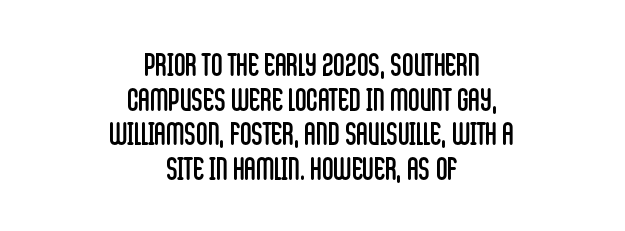
{"serif": "no", "italic": "no", "bold": "no", "weight": "regular", "width": "condensed", "stroke_contrast": "low", "x_height": "large", "monospaced": "no", "underline": "no", "align": "center", "line_spacing": "tight", "line_spacing_ratio": 1.08, "letter_spacing": "normal", "letter_spacing_em": 0.0, "glyph_px": 32}
